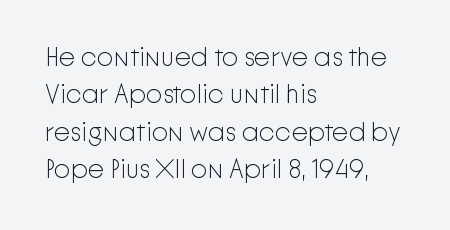
{"italic": "no", "bold": "no", "underline": "no", "align": "left", "line_spacing": "normal", "line_spacing_ratio": 1.44, "letter_spacing": "normal", "letter_spacing_em": 0.0, "glyph_px": 26}
